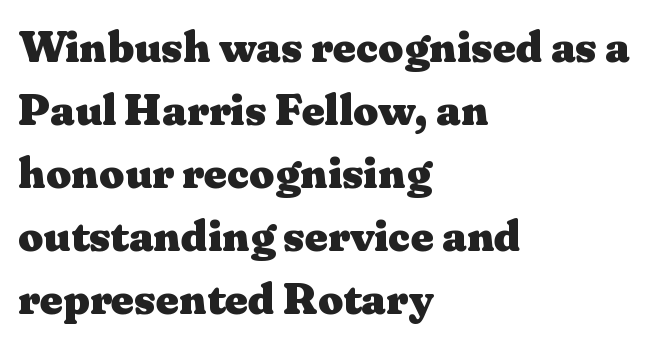
The image shows 44 px heavy, wide serif type, upright; set left-aligned, normal line spacing (1.43x), normal letter spacing, not underlined; medium stroke contrast and a medium x-height.
